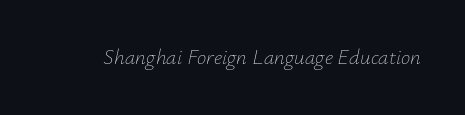
Each word holds together tightly as a unit, with standard inter-letter gaps. Style check: oblique. Lines of text with bare space underneath. Heaviness? Minimal to ordinary, like unemphasized prose.
